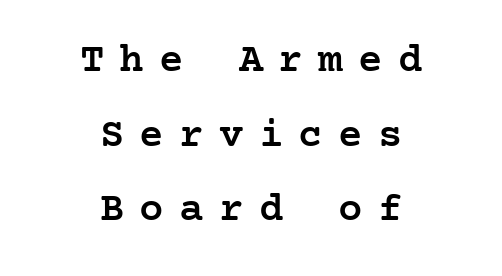
Q: Is the text bold? A: Semi-bold.
Q: Is the text italic (slanted)? A: No, it is upright.
Q: Is the typeface a serif or a sans-serif typeface? A: Serif.
Q: Is the text underlined? A: No.
Q: How is the paragraph aligned? A: Centered.
Q: Is the spacing between letters normal or unusually wide? A: Unusually wide.
Q: Width (condensed, normal, or wide)? A: Normal.
Q: Stroke contrast? A: Low.
Q: x-height? A: Medium.
